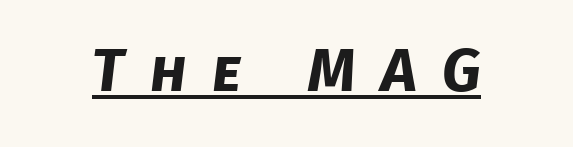
The image shows 60 px bold sans-serif type; set unusually wide letter spacing (+0.43 em), underlined; low stroke contrast and a large x-height.
